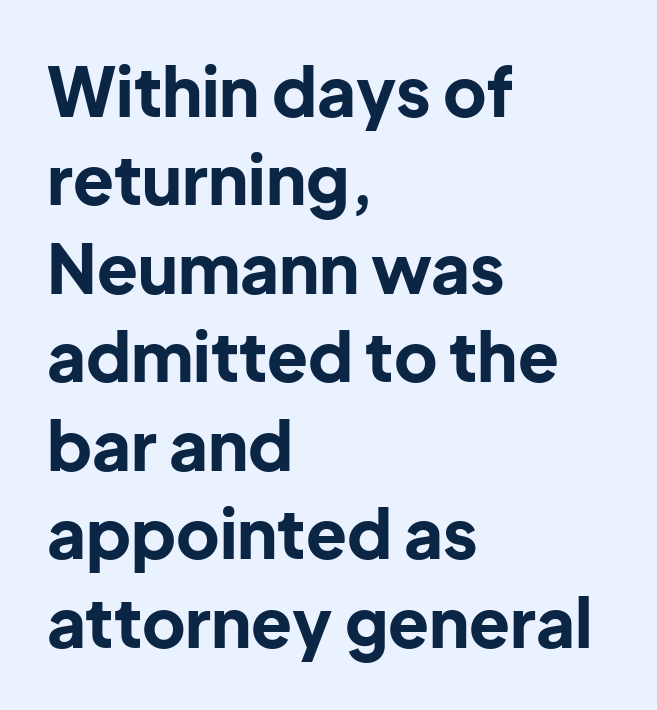
The face used here is proportionally spaced, like ordinary book or web type. The sample has been set heavy, in full bold. Each word holds together tightly as a unit, with standard inter-letter gaps. Evenly set lines give the paragraph a standard silhouette.
